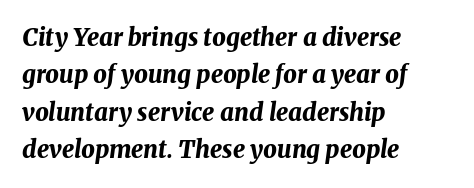
{"italic": "yes", "lean": "right", "slant_degrees": 8, "bold": "yes", "underline": "no", "align": "left", "line_spacing": "normal", "line_spacing_ratio": 1.56, "letter_spacing": "normal", "letter_spacing_em": 0.0, "glyph_px": 24}
